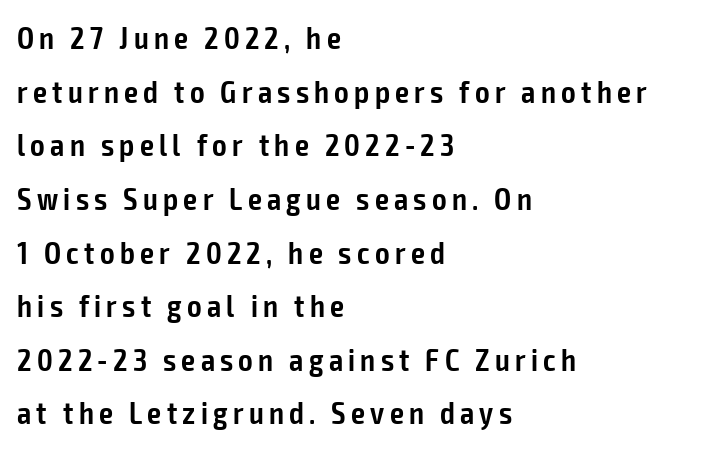
The image shows 31 px semibold, condensed sans-serif type, upright; set left-aligned, line spacing 1.73x, not underlined; low stroke contrast and a medium x-height.
